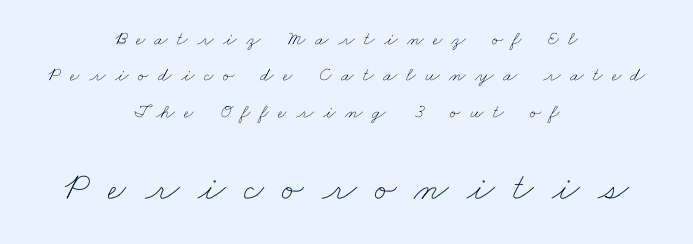
The image shows 40 px thin, wide type; set centered, line spacing 1.82x, unusually wide letter spacing (+0.46 em), not underlined; the second (bottom) block is 2.0x larger; low stroke contrast and a small x-height.
